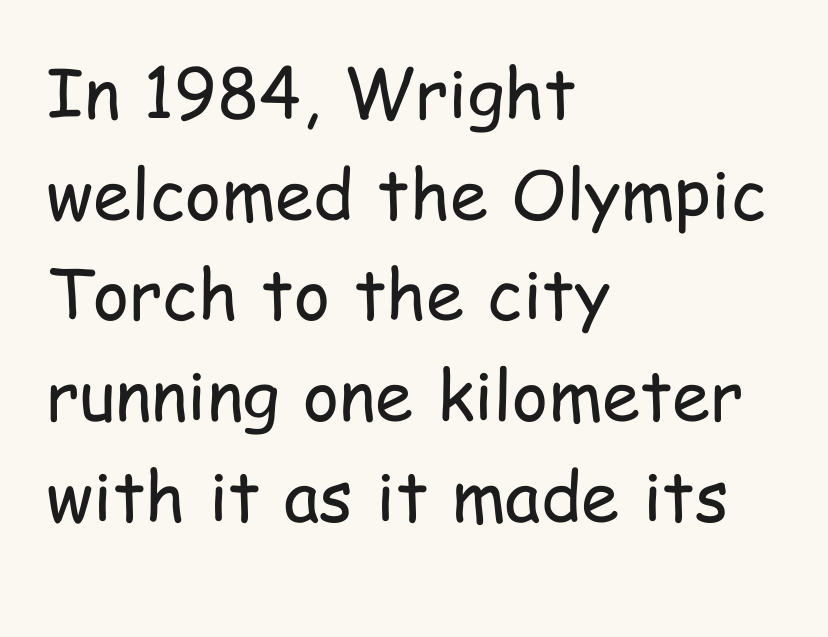
The image shows 69 px regular-weight, condensed sans-serif type, upright; set left-aligned, normal line spacing (1.46x), normal letter spacing, not underlined; low stroke contrast and a medium x-height.
